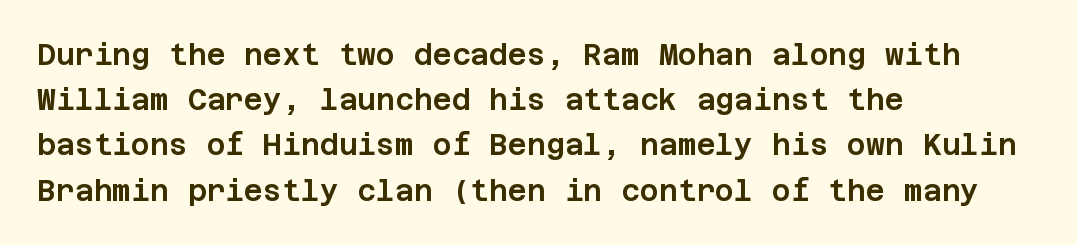
The passage shown is typeset with a sans-serif family. Nobody touched the tracking dial on this one. Letters rest on an invisible, unmarked baseline. If you drew a line through each stem, it would be perfectly vertical.
